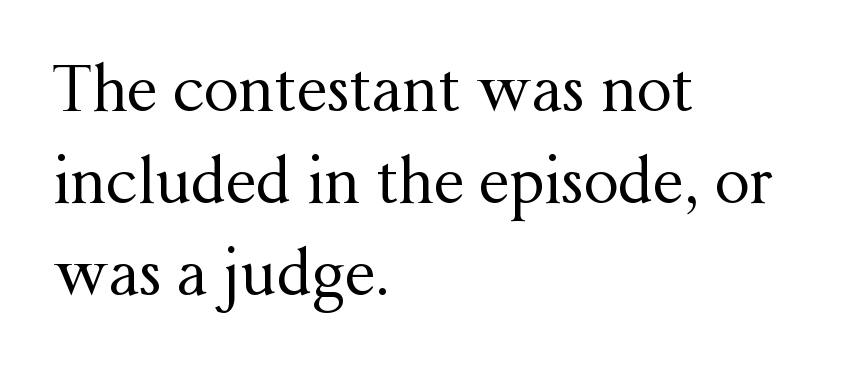
{"serif": "yes", "italic": "no", "bold": "no", "weight": "regular", "width": "normal", "stroke_contrast": "medium", "x_height": "medium", "monospaced": "no", "underline": "no", "align": "left", "line_spacing": "normal", "line_spacing_ratio": 1.48, "letter_spacing": "normal", "letter_spacing_em": 0.0, "glyph_px": 62}
